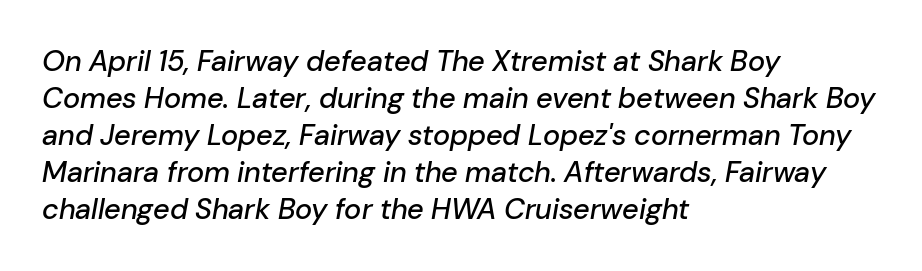
Q: Is the text italic (slanted)? A: Yes, it leans right by about 10 degrees.
Q: Is the text underlined? A: No.
Q: How is the paragraph aligned? A: Left-aligned.
Q: Is the spacing between letters normal or unusually wide? A: Normal.
Q: Is the spacing between lines tight, normal or loose? A: Normal.
Q: Width (condensed, normal, or wide)? A: Normal.
Q: Stroke contrast? A: Low.
Q: x-height? A: Medium.
Q: Monospaced? A: No.
